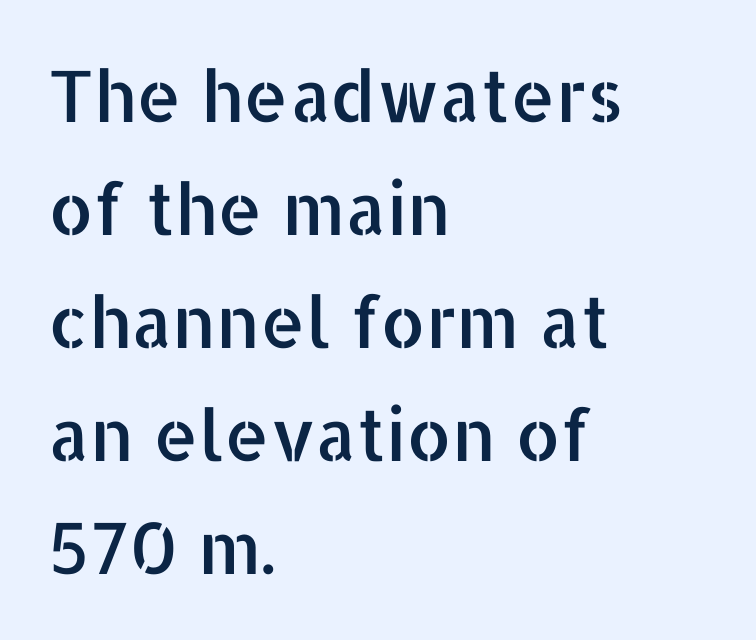
{"serif": "no", "italic": "no", "width": "normal", "stroke_contrast": "low", "x_height": "medium", "monospaced": "no", "underline": "no", "align": "left", "line_spacing": "normal", "line_spacing_ratio": 1.59, "letter_spacing": "normal", "letter_spacing_em": 0.0, "glyph_px": 71}
